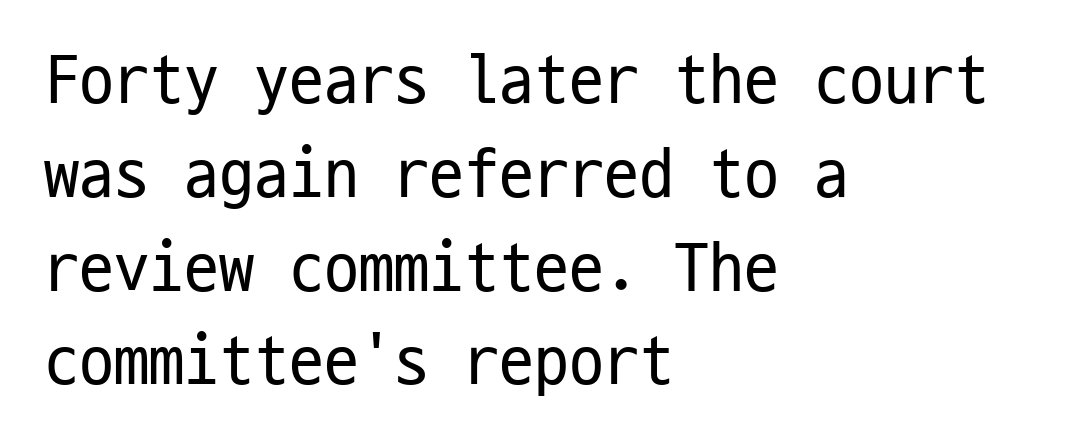
{"serif": "no", "italic": "no", "bold": "no", "weight": "regular", "width": "condensed", "stroke_contrast": "low", "x_height": "medium", "monospaced": "yes", "underline": "no", "align": "left", "line_spacing": "normal", "line_spacing_ratio": 1.34, "letter_spacing": "normal", "letter_spacing_em": 0.0, "glyph_px": 70}
